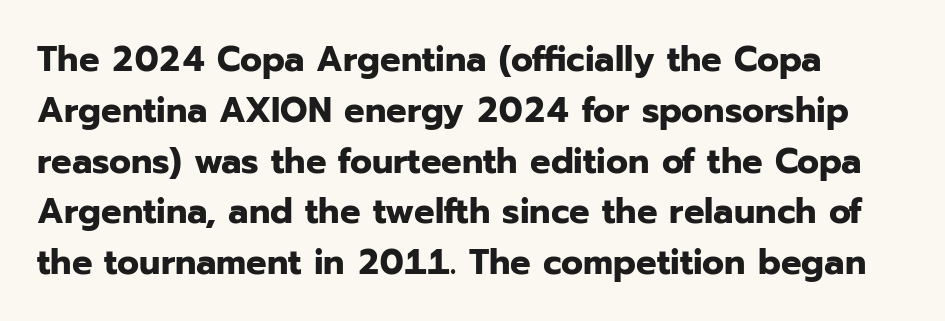
Q: Is the text bold? A: Yes.
Q: Is the text italic (slanted)? A: No, it is upright.
Q: Is the typeface a serif or a sans-serif typeface? A: Sans-serif.
Q: Is the text underlined? A: No.
Q: Is the spacing between letters normal or unusually wide? A: Normal.
Q: Is the spacing between lines tight, normal or loose? A: Normal.
Q: Width (condensed, normal, or wide)? A: Normal.
Q: Stroke contrast? A: Low.
Q: x-height? A: Medium.
Q: Monospaced? A: No.
